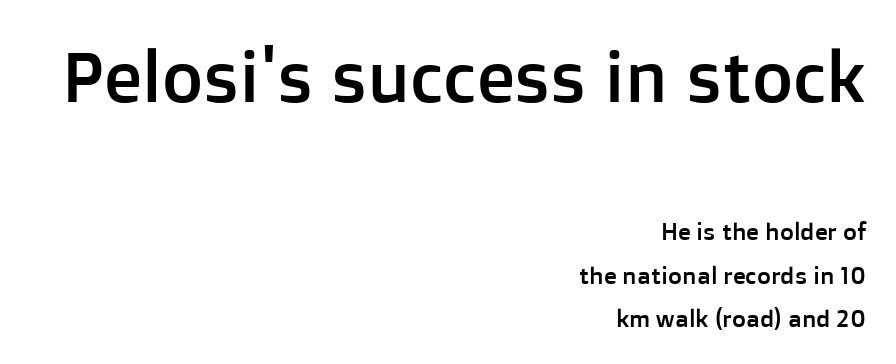
Unlike a traditional serif, this face leaves its strokes unadorned. Every stem runs plumb, perpendicular to the baseline. Large over small — that's the arrangement of the two blocks here. Here the designer chose a conventional face with non-uniform glyph widths. The baseline area is clear. Compared with typical body copy, the letter spacing here is the same.
